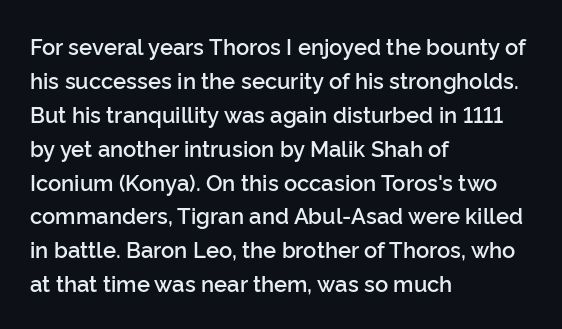
The image shows 22 px text type, upright; set left-aligned, normal line spacing (1.54x), normal letter spacing, not underlined.
